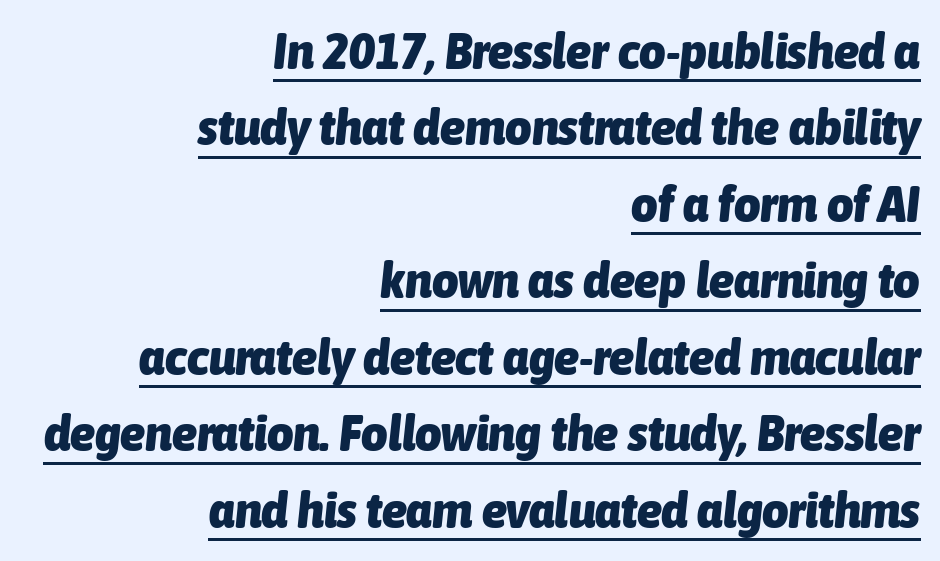
{"italic": "yes", "lean": "right", "slant_degrees": 6, "bold": "yes", "weight": "heavy", "width": "condensed", "stroke_contrast": "low", "x_height": "medium", "monospaced": "no", "underline": "yes", "align": "right", "line_spacing": "normal", "line_spacing_ratio": 1.5, "letter_spacing": "normal", "letter_spacing_em": 0.0, "glyph_px": 51}
